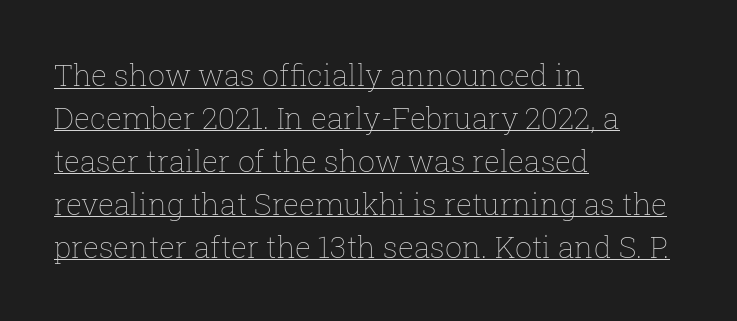
{"italic": "no", "bold": "no", "weight": "thin", "width": "normal", "stroke_contrast": "low", "x_height": "medium", "monospaced": "no", "underline": "yes", "align": "left", "line_spacing": "normal", "line_spacing_ratio": 1.43, "letter_spacing": "normal", "letter_spacing_em": 0.0, "glyph_px": 30}
